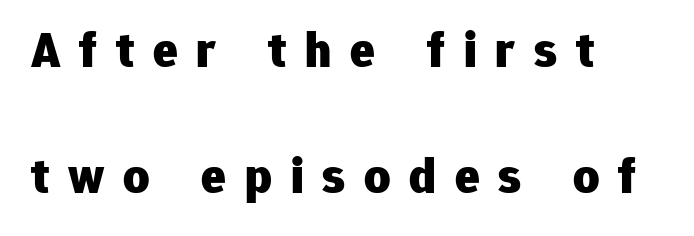
Q: Is the text bold? A: Yes.
Q: Is the text italic (slanted)? A: No, it is upright.
Q: Is the typeface a serif or a sans-serif typeface? A: Sans-serif.
Q: Is the text underlined? A: No.
Q: How is the paragraph aligned? A: Left-aligned.
Q: Is the spacing between letters normal or unusually wide? A: Unusually wide.
Q: Is the spacing between lines tight, normal or loose? A: Loose.
Q: Width (condensed, normal, or wide)? A: Normal.
Q: Stroke contrast? A: Low.
Q: x-height? A: Medium.
Q: Monospaced? A: No.
